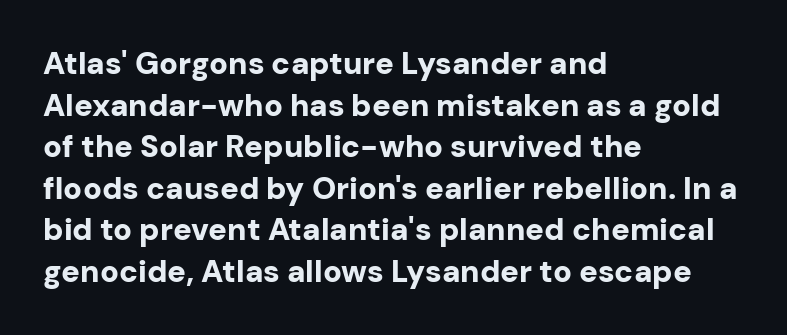
Q: Is the text bold? A: Yes.
Q: Is the text italic (slanted)? A: No, it is upright.
Q: Is the typeface a serif or a sans-serif typeface? A: Sans-serif.
Q: Is the text underlined? A: No.
Q: How is the paragraph aligned? A: Left-aligned.
Q: Is the spacing between letters normal or unusually wide? A: Normal.
Q: Is the spacing between lines tight, normal or loose? A: Normal.
Q: Width (condensed, normal, or wide)? A: Normal.
Q: Stroke contrast? A: Low.
Q: x-height? A: Medium.
Q: Monospaced? A: No.
